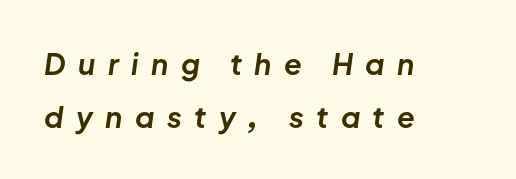
Q: Is the text bold? A: Yes.
Q: Is the text italic (slanted)? A: Yes, it leans right by about 8 degrees.
Q: Is the text underlined? A: No.
Q: How is the paragraph aligned? A: Left-aligned.
Q: Is the spacing between letters normal or unusually wide? A: Unusually wide.
Q: Width (condensed, normal, or wide)? A: Normal.
Q: Stroke contrast? A: Low.
Q: x-height? A: Medium.
Q: Monospaced? A: No.
